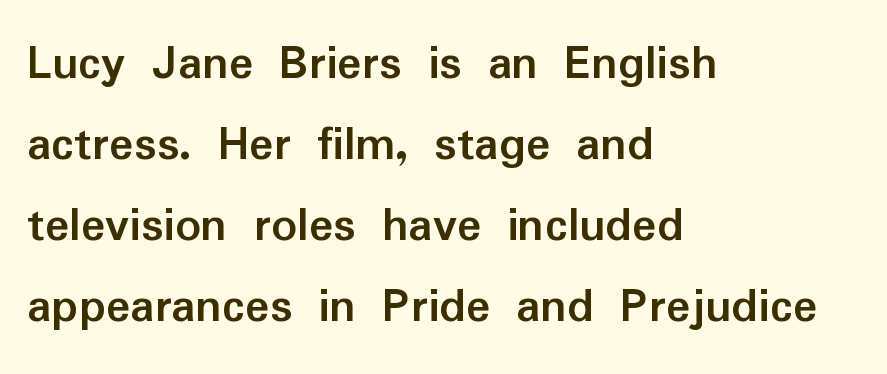
Q: Is the text bold? A: Yes.
Q: Is the text italic (slanted)? A: No, it is upright.
Q: Is the typeface a serif or a sans-serif typeface? A: Sans-serif.
Q: Is the text underlined? A: No.
Q: How is the paragraph aligned? A: Left-aligned.
Q: Is the spacing between letters normal or unusually wide? A: Normal.
Q: Is the spacing between lines tight, normal or loose? A: Normal.
Q: Width (condensed, normal, or wide)? A: Normal.
Q: Stroke contrast? A: Low.
Q: x-height? A: Medium.
Q: Monospaced? A: No.
